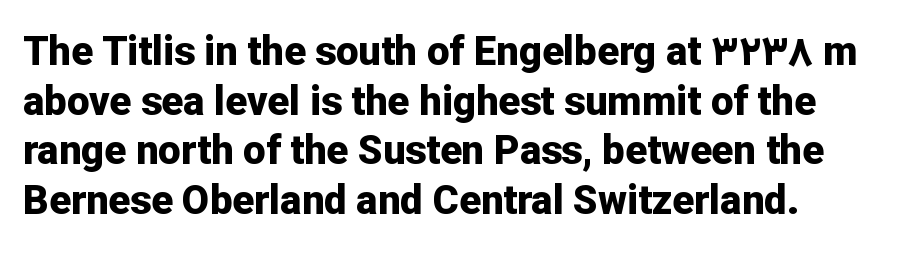
{"serif": "no", "italic": "no", "bold": "yes", "weight": "bold", "width": "normal", "stroke_contrast": "low", "x_height": "medium", "monospaced": "no", "underline": "no", "align": "left", "line_spacing_ratio": 1.24, "letter_spacing": "normal", "letter_spacing_em": 0.0, "glyph_px": 40}
